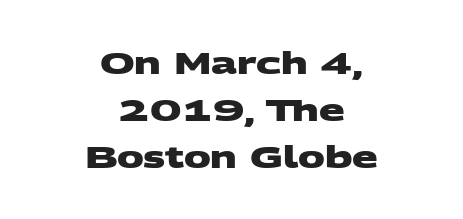
The designer left line spacing at the default. Underlining? Definitely not there. The rendering positions every line midway between the sides. This is heavy type, rendered in bold. Inter-character spacing is left at the font's built-in metrics. Think of a printed novel: that variable character pitch is what you see here.
